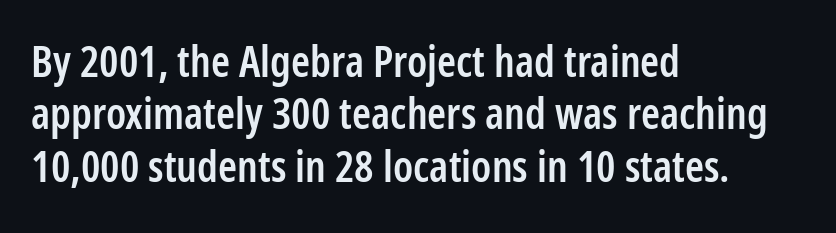
{"serif": "no", "italic": "no", "bold": "semi", "weight": "semibold", "width": "condensed", "stroke_contrast": "low", "x_height": "medium", "monospaced": "no", "underline": "no", "align": "left", "line_spacing_ratio": 1.22, "letter_spacing": "normal", "letter_spacing_em": 0.0, "glyph_px": 43}
